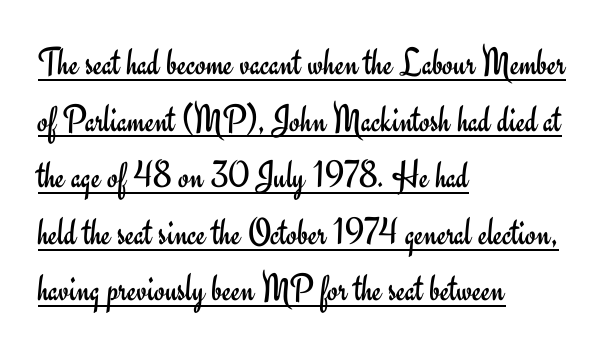
Q: Is the text bold? A: No.
Q: Is the text italic (slanted)? A: Yes.
Q: Is the typeface a serif or a sans-serif typeface? A: Sans-serif.
Q: Is the text underlined? A: Yes.
Q: How is the paragraph aligned? A: Left-aligned.
Q: Is the spacing between letters normal or unusually wide? A: Normal.
Q: Is the spacing between lines tight, normal or loose? A: Normal.
Q: Width (condensed, normal, or wide)? A: Normal.
Q: Stroke contrast? A: Low.
Q: x-height? A: Small.
Q: Monospaced? A: No.
